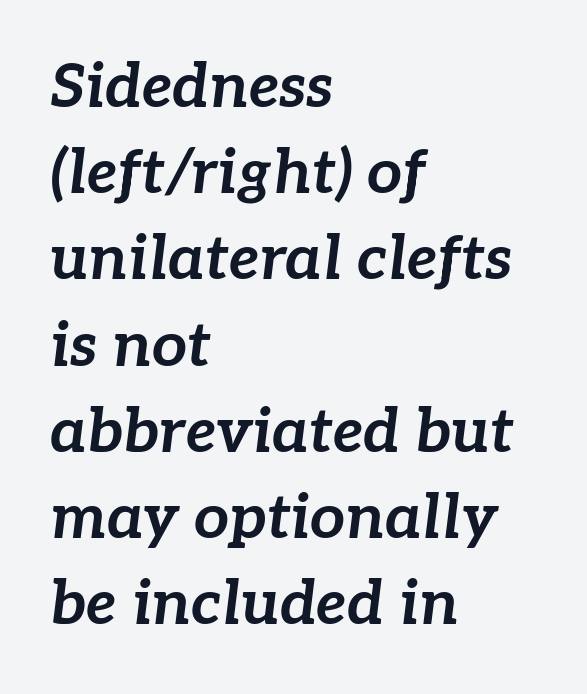
The image shows 62 px bold type, italic (leaning right); set left-aligned, normal line spacing (1.39x), normal letter spacing, not underlined; low stroke contrast and a medium x-height.
